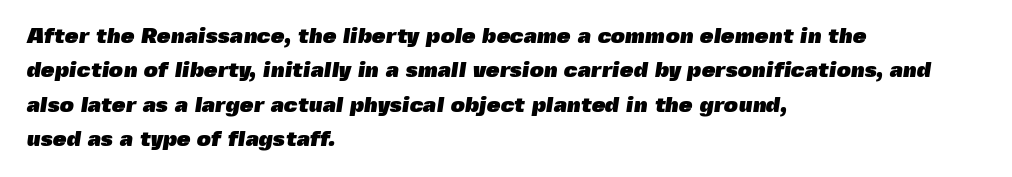
The space directly below the letters is spotless. Visually the block forms a straight wall on the left and a jagged coastline on the right. Inter-character spacing is left at the font's built-in metrics. Heavy, bold letterforms. Regular leading.
